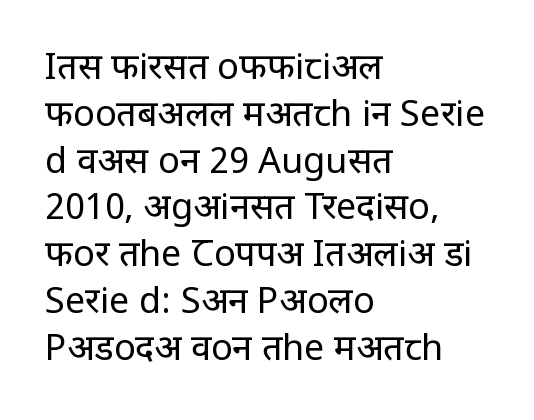
The image shows 36 px regular-weight, condensed sans-serif type, upright; set left-aligned, normal line spacing (1.3x), normal letter spacing, not underlined; low stroke contrast and a large x-height.
